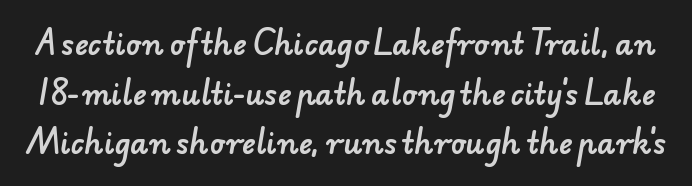
{"serif": "no", "width": "normal", "stroke_contrast": "low", "x_height": "small", "monospaced": "no", "underline": "no", "line_spacing_ratio": 1.71, "letter_spacing": "normal", "letter_spacing_em": 0.0, "glyph_px": 29}
